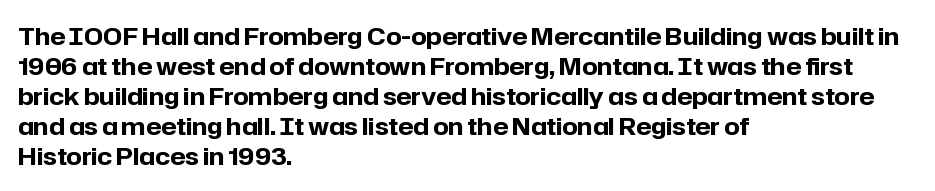
{"italic": "no", "bold": "yes", "underline": "no", "align": "left", "line_spacing": "normal", "line_spacing_ratio": 1.25, "letter_spacing": "normal", "letter_spacing_em": 0.0, "glyph_px": 24}
